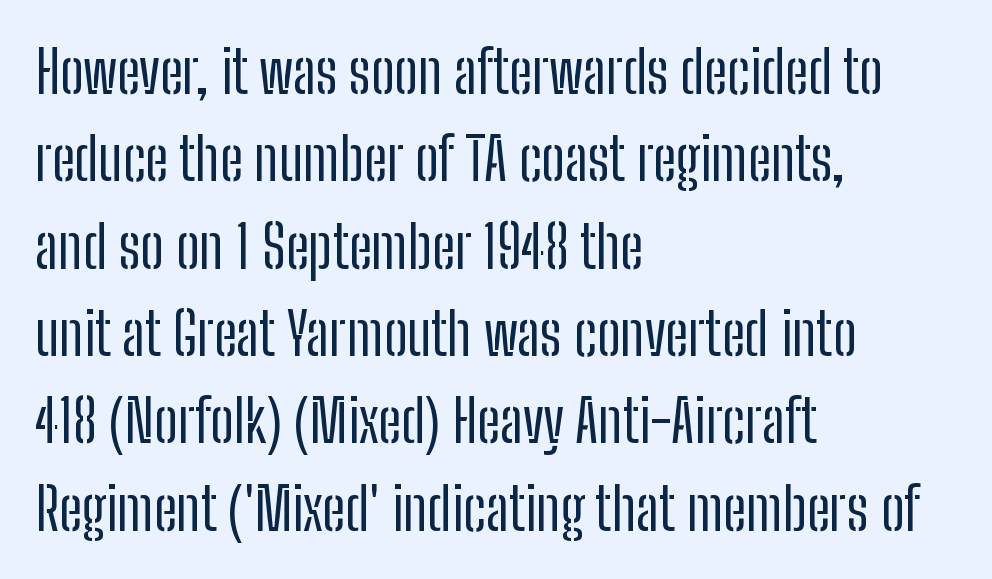
Q: Is the text bold? A: No.
Q: Is the text italic (slanted)? A: No, it is upright.
Q: Is the typeface a serif or a sans-serif typeface? A: Sans-serif.
Q: Is the text underlined? A: No.
Q: How is the paragraph aligned? A: Left-aligned.
Q: Is the spacing between letters normal or unusually wide? A: Normal.
Q: Is the spacing between lines tight, normal or loose? A: Normal.
Q: Width (condensed, normal, or wide)? A: Condensed.
Q: Stroke contrast? A: Low.
Q: x-height? A: Medium.
Q: Monospaced? A: No.
